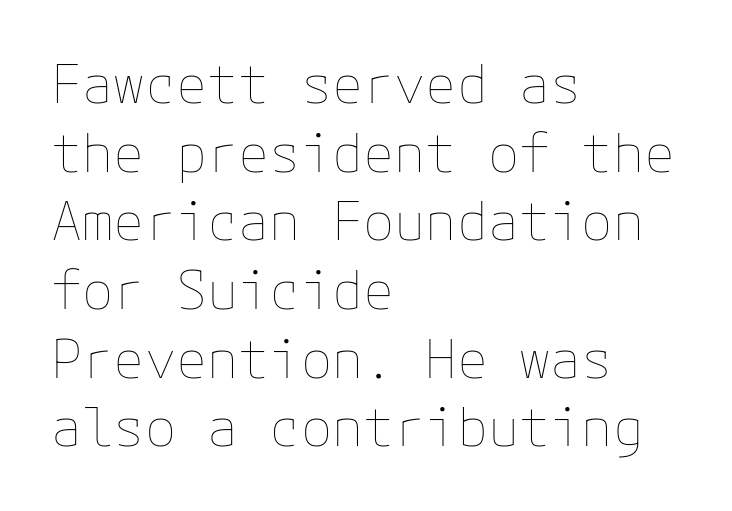
Underline: absent. This sample uses an upright cut, with every glyph sitting square on the baseline. The passage shown has conventional tracking throughout. Baseline-to-baseline distance is the conventional proportion of letter height. These lines are set flush left with a ragged right edge. This reads as an unemphasized weight, regular at the heaviest.
